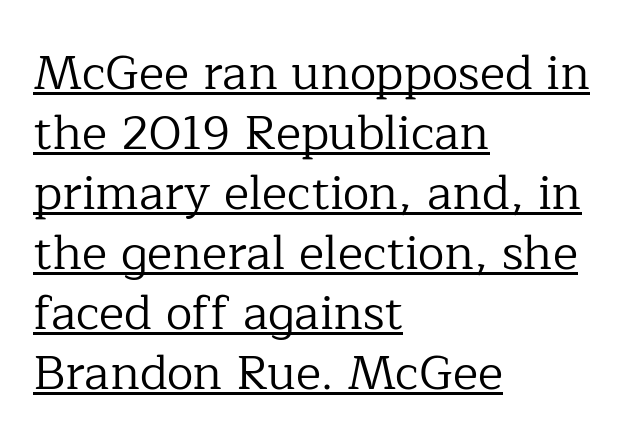
The image shows 48 px regular-weight serif type, upright; set left-aligned, normal line spacing (1.25x), normal letter spacing, underlined; low stroke contrast and a medium x-height.
